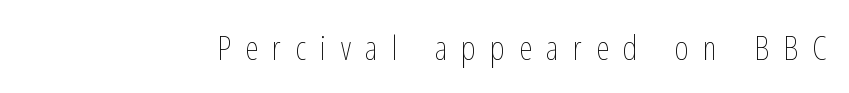
Substantial extra tracking has been applied to these lines. The font's upright variant was chosen for this text. Weight class: somewhere from thin through regular. Anything drawn beneath the words? Only blank space. Think of a printed novel: that variable character pitch is what you see here.
